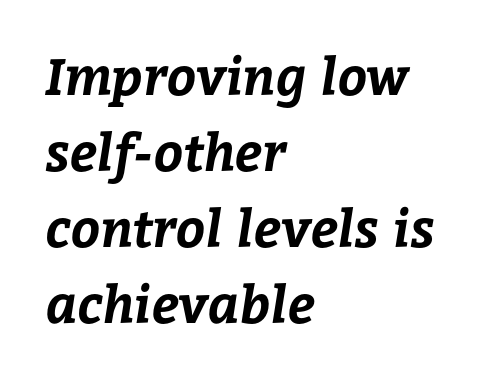
The image shows 51 px bold type; set left-aligned, normal line spacing (1.49x), normal letter spacing, not underlined; low stroke contrast and a medium x-height.
